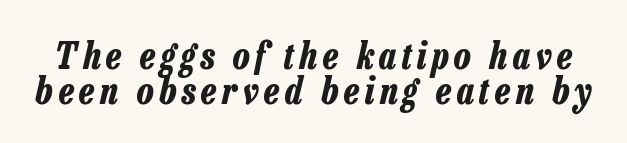
Q: Is the text bold? A: Yes.
Q: Is the text italic (slanted)? A: Yes, it leans right by about 13 degrees.
Q: Is the text underlined? A: No.
Q: Is the spacing between lines tight, normal or loose? A: Tight.
Q: Width (condensed, normal, or wide)? A: Condensed.
Q: Stroke contrast? A: Low.
Q: x-height? A: Medium.
Q: Monospaced? A: No.
